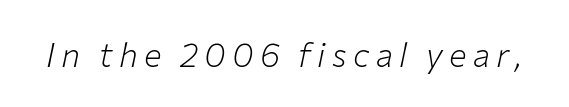
The image shows 33 px light type, italic (leaning right); set not underlined; low stroke contrast and a medium x-height.
